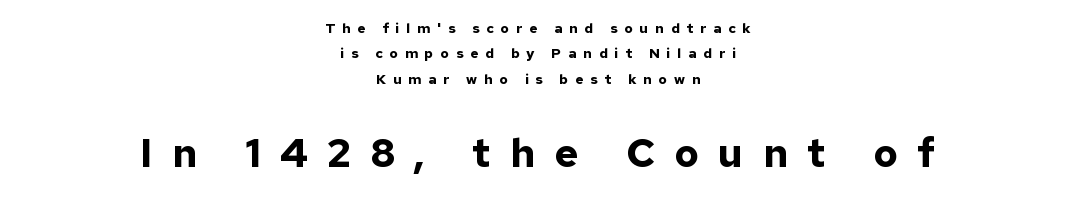
{"serif": "no", "italic": "no", "bold": "yes", "weight": "bold", "width": "normal", "stroke_contrast": "low", "x_height": "medium", "monospaced": "no", "underline": "no", "align": "center", "line_spacing_ratio": 1.82, "letter_spacing": "wide", "letter_spacing_em": 0.49, "larger_block": "second", "size_ratio": 2.86, "glyph_px": 40}
